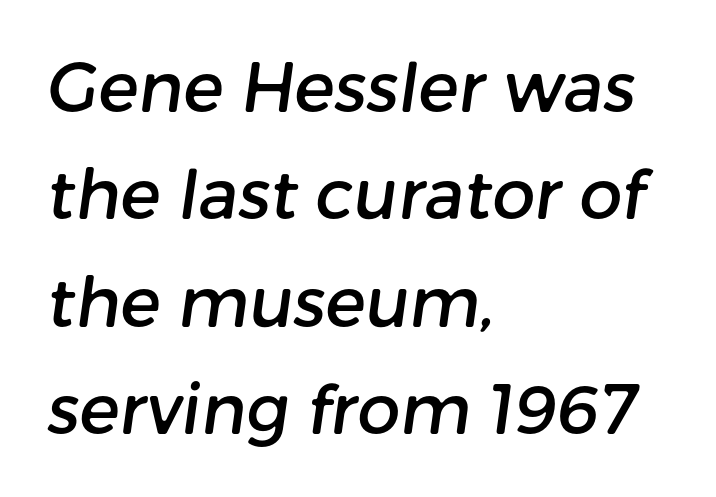
These lines are composed in type without serifs. The compositor pushed each line to the left boundary. The face used here is rendered with its standard letterfit. Descenders are the only things crossing below the line. Character widths vary here, with narrow letters taking less room than wide ones. Line spacing here is normal.
